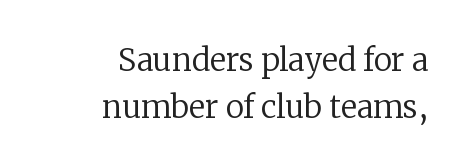
{"serif": "yes", "italic": "no", "bold": "no", "weight": "regular", "width": "normal", "stroke_contrast": "low", "x_height": "medium", "monospaced": "no", "underline": "no", "align": "right", "line_spacing": "normal", "line_spacing_ratio": 1.52, "letter_spacing": "normal", "letter_spacing_em": 0.0, "glyph_px": 31}
